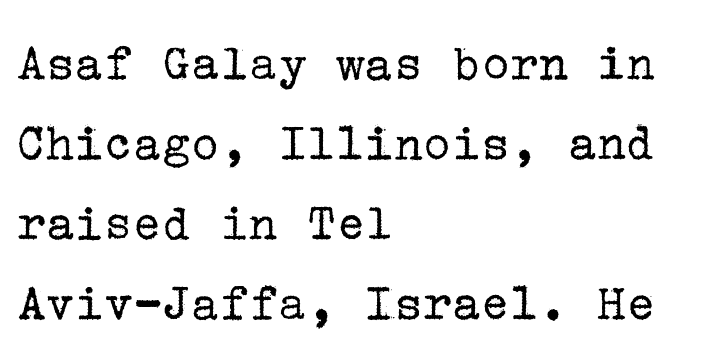
This sample uses a serif face. Leading matches the norm, producing a regular column. Where is the straight margin? On the left. The glyphs are unaccompanied by any horizontal stroke below them. No extra ink here — the face is not bold.
